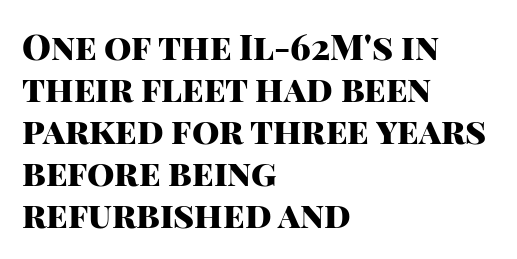
{"serif": "no", "italic": "no", "bold": "yes", "weight": "heavy", "width": "normal", "stroke_contrast": "high", "x_height": "large", "monospaced": "no", "underline": "no", "align": "left", "line_spacing_ratio": 1.2, "letter_spacing": "normal", "letter_spacing_em": 0.0, "glyph_px": 35}
